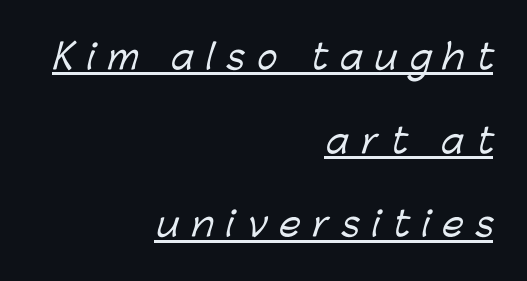
Do the characters align in a grid? No, the font is proportional. Each letter's strokes conclude bluntly, with no projecting serifs. Display-style spreading of the glyphs; the letterfit is very open. Visually the block forms a straight wall on the right and a jagged coastline on the left.
